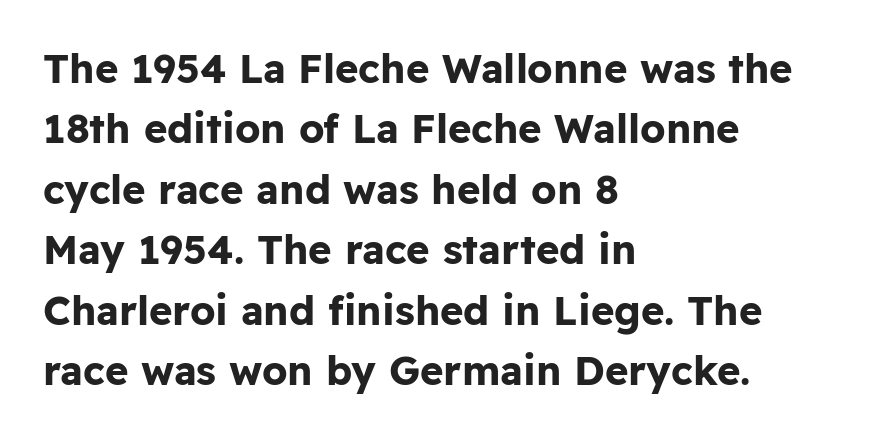
The rendering keeps characters at their native spacing. Thick stems and heavy bowls — unmistakably bold. The rag falls on the right side of this text block. Character widths vary here, with narrow letters taking less room than wide ones.
